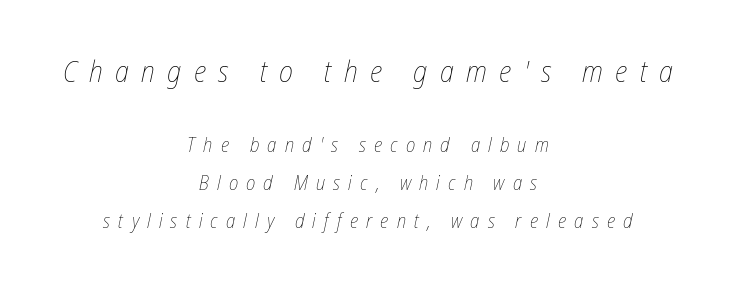
Q: Is the text bold? A: No.
Q: Is the text italic (slanted)? A: Yes, it leans right by about 12 degrees.
Q: Is the text underlined? A: No.
Q: How is the paragraph aligned? A: Centered.
Q: Is the spacing between letters normal or unusually wide? A: Unusually wide.
Q: Is the spacing between lines tight, normal or loose? A: Loose.
Q: Which block of text is set in a larger size, the first (top) or the second (bottom)? A: The first (top) one.
Q: Width (condensed, normal, or wide)? A: Condensed.
Q: Stroke contrast? A: Low.
Q: x-height? A: Medium.
Q: Monospaced? A: No.
